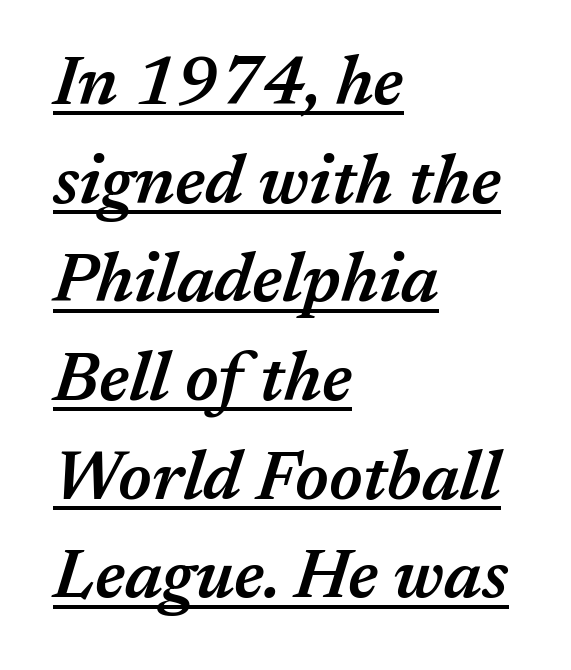
{"italic": "yes", "lean": "right", "slant_degrees": 17, "bold": "semi", "weight": "semibold", "width": "normal", "stroke_contrast": "medium", "x_height": "medium", "monospaced": "no", "underline": "yes", "align": "left", "line_spacing": "normal", "line_spacing_ratio": 1.43, "letter_spacing": "normal", "letter_spacing_em": 0.0, "glyph_px": 69}
